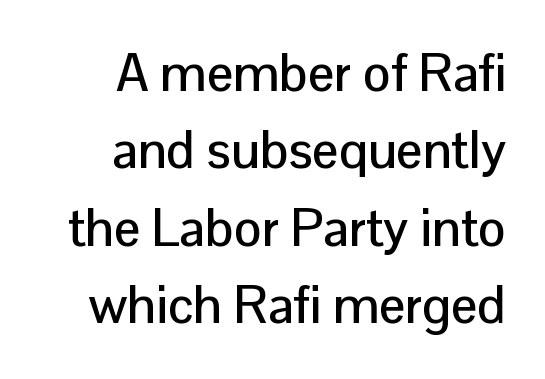
{"serif": "no", "italic": "no", "width": "normal", "stroke_contrast": "low", "x_height": "medium", "monospaced": "no", "underline": "no", "align": "right", "line_spacing": "normal", "line_spacing_ratio": 1.49, "letter_spacing": "normal", "letter_spacing_em": 0.0, "glyph_px": 52}
